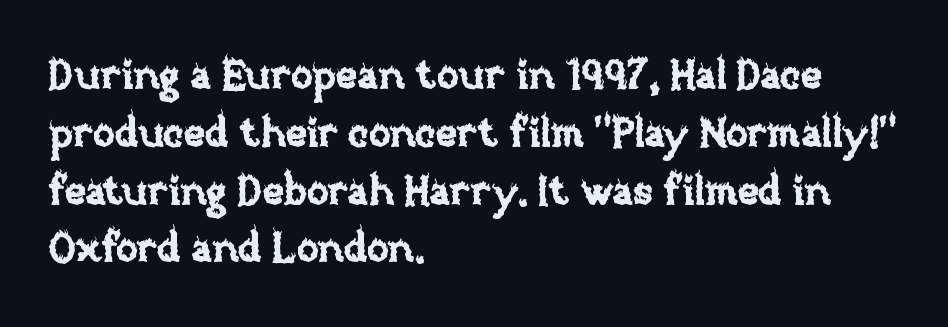
The image shows 41 px text type, upright; set left-aligned, normal line spacing (1.41x), normal letter spacing, not underlined; low stroke contrast and a large x-height.
